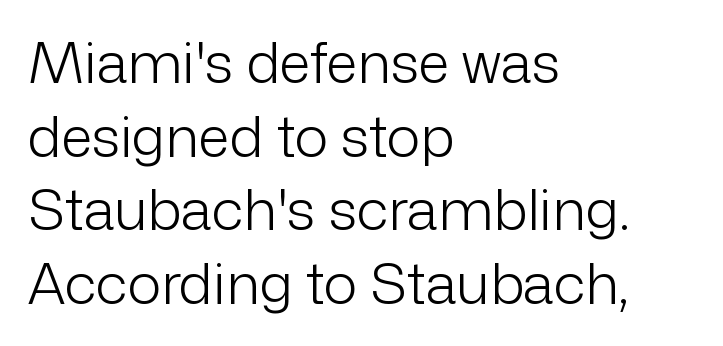
{"serif": "no", "italic": "no", "bold": "no", "weight": "light", "width": "normal", "stroke_contrast": "low", "x_height": "medium", "monospaced": "no", "underline": "no", "align": "left", "line_spacing": "normal", "line_spacing_ratio": 1.29, "letter_spacing": "normal", "letter_spacing_em": 0.0, "glyph_px": 57}
